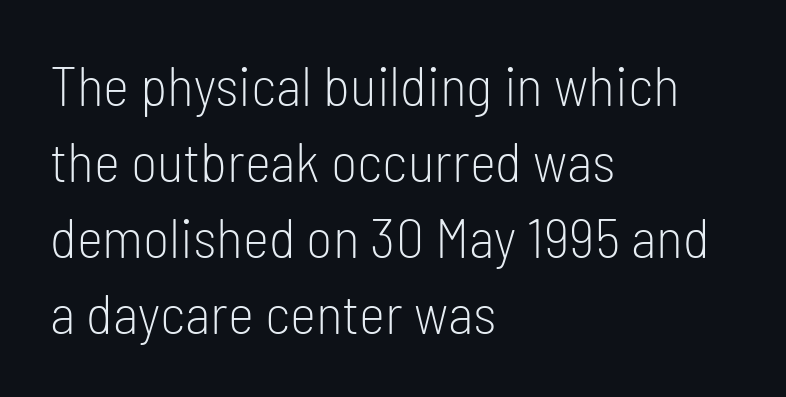
Layout note: lines flush left. Observe the absence of serifs on each vertical stroke in this sample. The characters are drawn with everyday or finer stroke widths. The space directly below the letters is spotless. Style check: upright.
